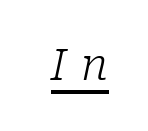
Q: Is the text bold? A: No.
Q: Is the text italic (slanted)? A: Yes, it leans right by about 10 degrees.
Q: Is the typeface a serif or a sans-serif typeface? A: Serif.
Q: Is the text underlined? A: Yes.
Q: Is the spacing between letters normal or unusually wide? A: Unusually wide.
Q: Width (condensed, normal, or wide)? A: Normal.
Q: Stroke contrast? A: Low.
Q: x-height? A: Medium.
Q: Monospaced? A: No.
